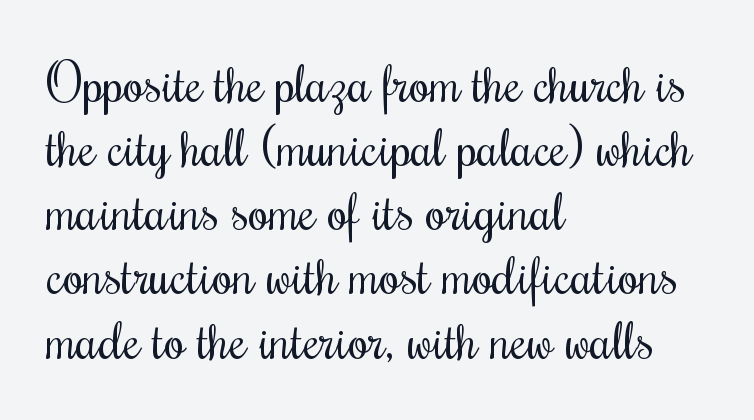
The image shows 53 px regular-weight, condensed type; set left-aligned, line spacing 1.21x, normal letter spacing, not underlined; medium stroke contrast and a small x-height.
